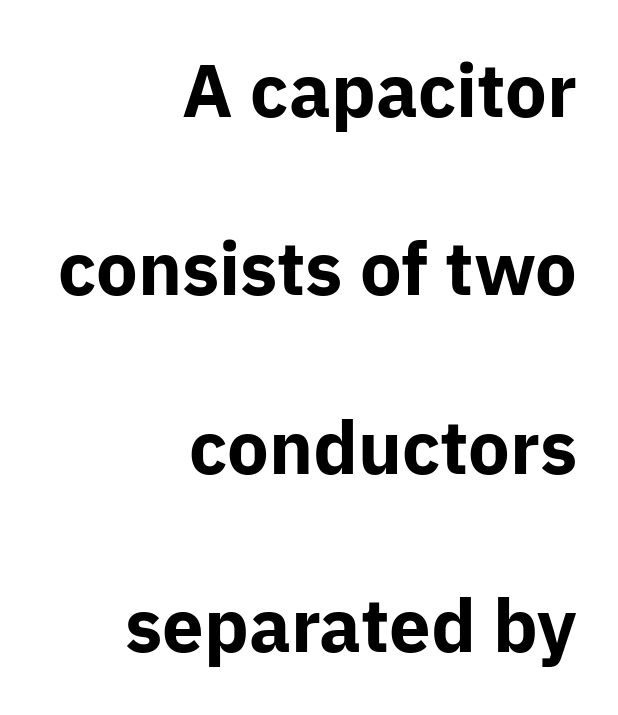
The image shows 74 px bold sans-serif type, upright; set right-aligned, loose line spacing (2.41x), normal letter spacing, not underlined; low stroke contrast and a medium x-height.
